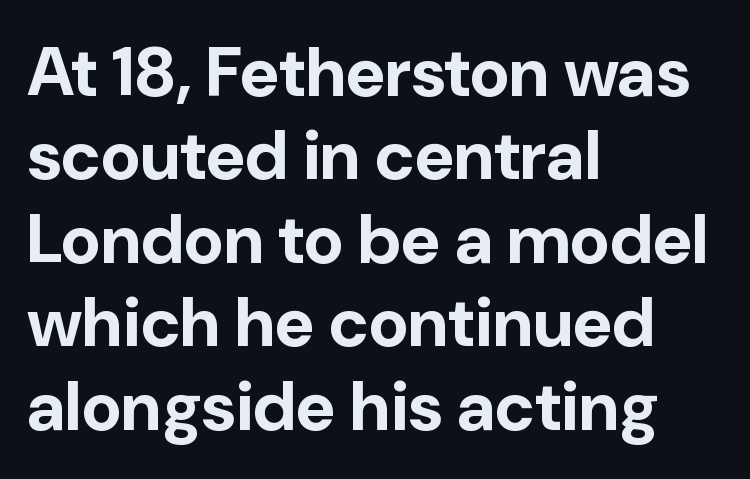
Unmarked baselines from the first word to the last. The paragraph has a hard left edge and a soft right edge. Between one letter and the next there's only the usual sliver of space. Here the designer chose a conventional face with non-uniform glyph widths. Strong, thick strokes mark this as bold type. Typographically, this falls in the sans-serif category.
